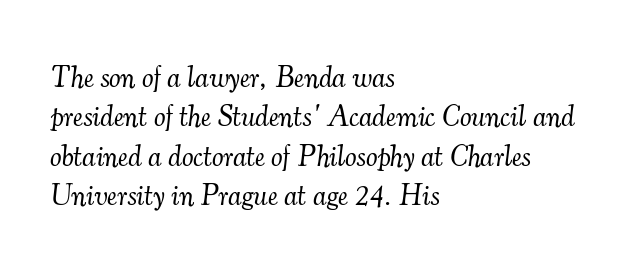
The image shows 29 px light serif type, italic (leaning right); set left-aligned, normal line spacing (1.36x), normal letter spacing, not underlined; medium stroke contrast and a small x-height.
